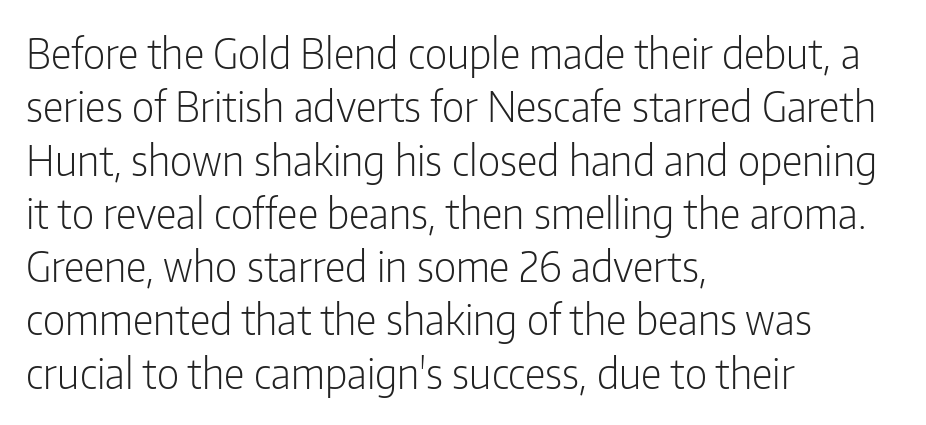
Q: Is the text bold? A: No.
Q: Is the text italic (slanted)? A: No, it is upright.
Q: Is the typeface a serif or a sans-serif typeface? A: Sans-serif.
Q: Is the text underlined? A: No.
Q: How is the paragraph aligned? A: Left-aligned.
Q: Is the spacing between letters normal or unusually wide? A: Normal.
Q: Is the spacing between lines tight, normal or loose? A: Normal.
Q: Width (condensed, normal, or wide)? A: Condensed.
Q: Stroke contrast? A: Low.
Q: x-height? A: Medium.
Q: Monospaced? A: No.
